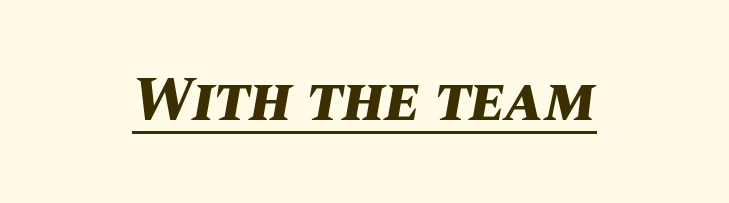
Q: Is the text bold? A: Yes.
Q: Is the text italic (slanted)? A: Yes, it leans right by about 10 degrees.
Q: Is the text underlined? A: Yes.
Q: How is the paragraph aligned? A: Centered.
Q: Is the spacing between letters normal or unusually wide? A: Normal.
Q: Width (condensed, normal, or wide)? A: Normal.
Q: Stroke contrast? A: Medium.
Q: x-height? A: Large.
Q: Monospaced? A: No.
